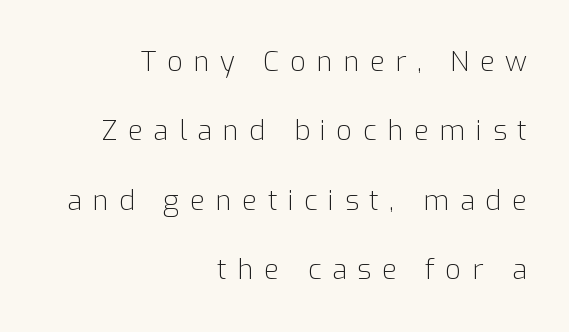
The image shows 28 px light sans-serif type, upright; set right-aligned, loose line spacing (2.48x), unusually wide letter spacing (+0.37 em), not underlined; low stroke contrast and a medium x-height.
